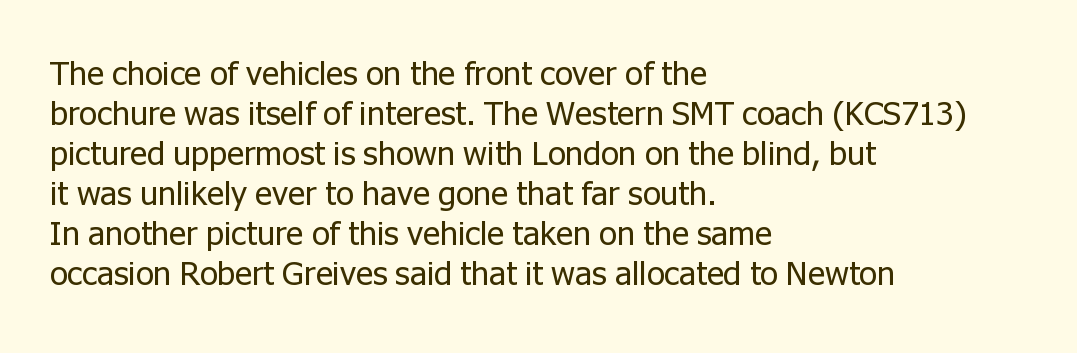
Q: Is the text bold? A: No.
Q: Is the text italic (slanted)? A: No, it is upright.
Q: Is the typeface a serif or a sans-serif typeface? A: Sans-serif.
Q: Is the text underlined? A: No.
Q: How is the paragraph aligned? A: Left-aligned.
Q: Is the spacing between letters normal or unusually wide? A: Normal.
Q: Width (condensed, normal, or wide)? A: Normal.
Q: Stroke contrast? A: Low.
Q: x-height? A: Medium.
Q: Monospaced? A: No.
